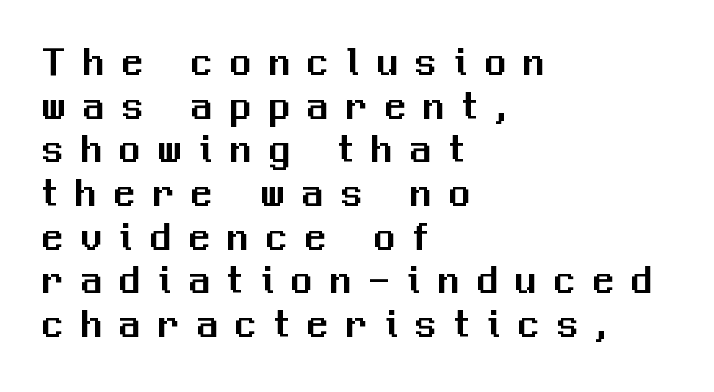
{"serif": "no", "italic": "no", "width": "normal", "stroke_contrast": "medium", "x_height": "medium", "monospaced": "no", "underline": "no", "align": "left", "line_spacing": "tight", "line_spacing_ratio": 1.04, "letter_spacing": "wide", "letter_spacing_em": 0.42, "glyph_px": 42}
